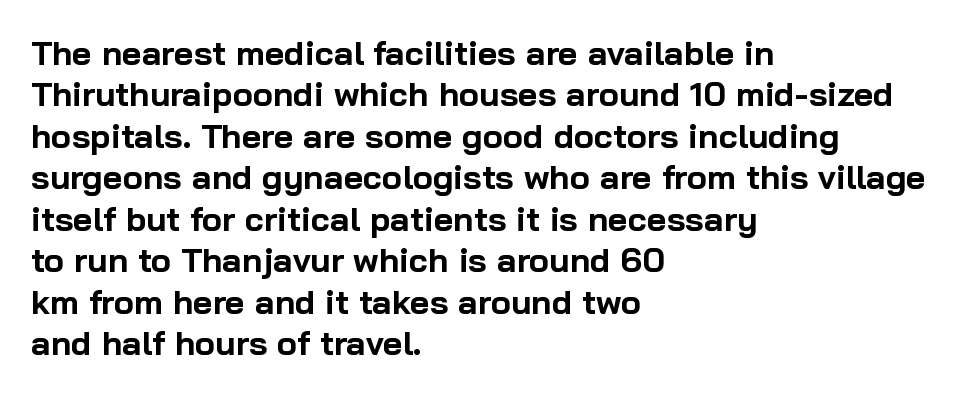
{"serif": "no", "italic": "no", "bold": "yes", "weight": "bold", "width": "normal", "stroke_contrast": "low", "x_height": "medium", "monospaced": "no", "underline": "no", "align": "left", "line_spacing_ratio": 1.22, "letter_spacing": "normal", "letter_spacing_em": 0.0, "glyph_px": 34}
